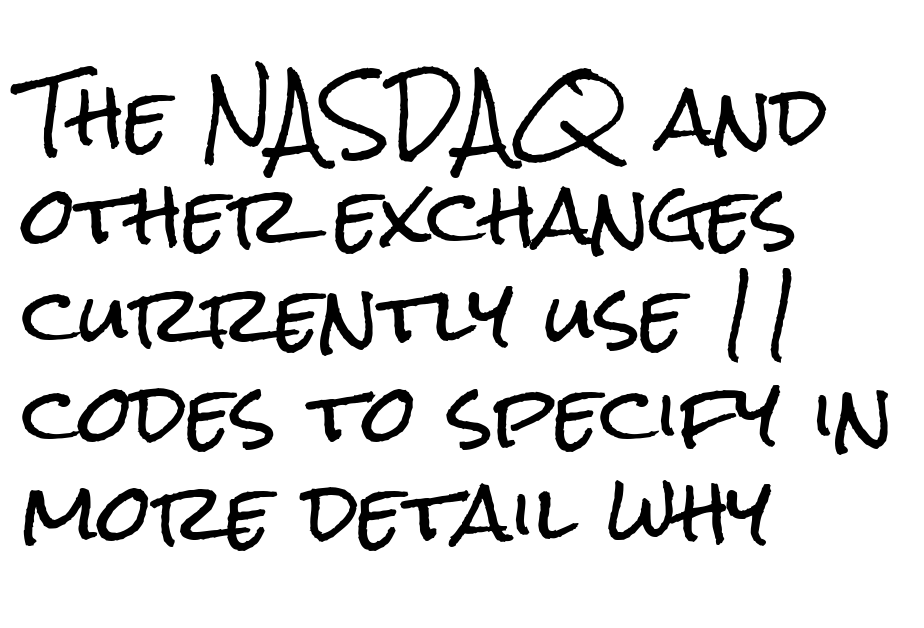
Q: Is the text italic (slanted)? A: No, it is upright.
Q: Is the typeface a serif or a sans-serif typeface? A: Sans-serif.
Q: Is the text underlined? A: No.
Q: How is the paragraph aligned? A: Left-aligned.
Q: Is the spacing between letters normal or unusually wide? A: Normal.
Q: Is the spacing between lines tight, normal or loose? A: Normal.
Q: Width (condensed, normal, or wide)? A: Condensed.
Q: Stroke contrast? A: Low.
Q: x-height? A: Medium.
Q: Monospaced? A: No.
